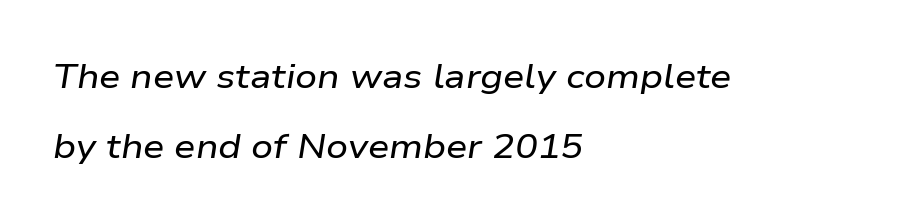
This rendering features lettering with no underline. Tall strokes in this sample are angled rather than plumb. Note the varied advance widths — an 'i' is clearly narrower than an 'm'. What's the leading like? Stretched, with rows far apart. A typesetter would call this zero additional tracking. These lines are set flush left with a ragged right edge.
